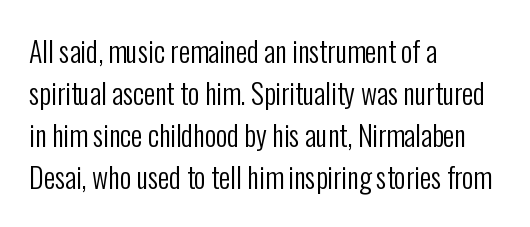
Q: Is the text bold? A: No.
Q: Is the text italic (slanted)? A: No, it is upright.
Q: Is the typeface a serif or a sans-serif typeface? A: Sans-serif.
Q: Is the text underlined? A: No.
Q: How is the paragraph aligned? A: Left-aligned.
Q: Is the spacing between letters normal or unusually wide? A: Normal.
Q: Is the spacing between lines tight, normal or loose? A: Normal.
Q: Width (condensed, normal, or wide)? A: Condensed.
Q: Stroke contrast? A: Low.
Q: x-height? A: Medium.
Q: Monospaced? A: No.
